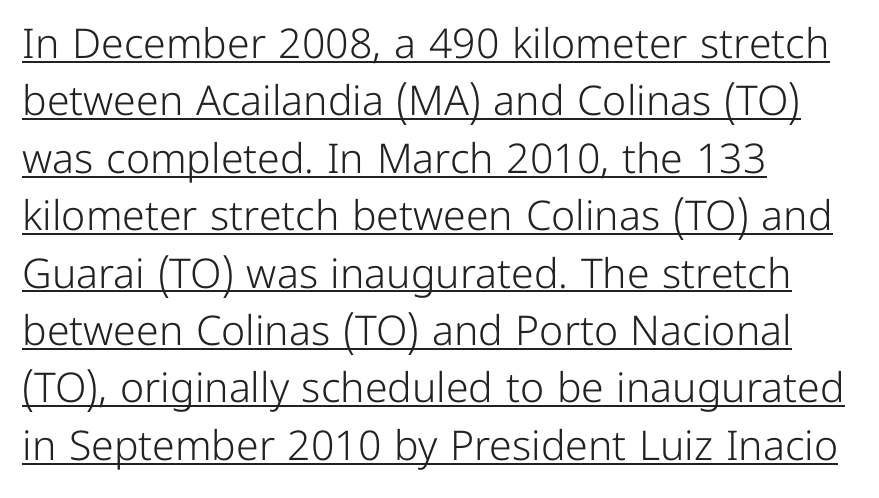
The rendering anchors every line to the left-hand side. The passage shown has conventional tracking throughout. Rows of type keep a routine distance in the vertical direction. Students, observe the line beneath the letters — that is underlining.
